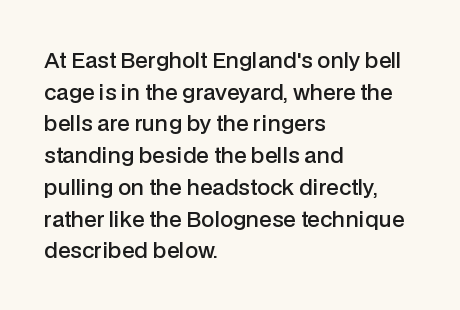
{"italic": "no", "bold": "semi", "underline": "no", "align": "left", "line_spacing": "normal", "line_spacing_ratio": 1.51, "letter_spacing": "normal", "letter_spacing_em": 0.0, "glyph_px": 21}
